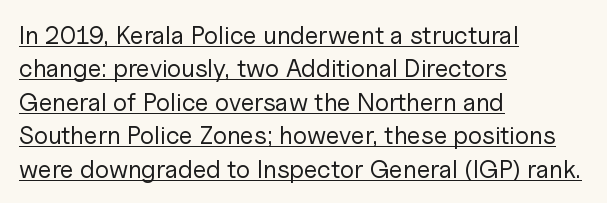
Q: Is the text bold? A: No.
Q: Is the text italic (slanted)? A: No, it is upright.
Q: Is the text underlined? A: Yes.
Q: How is the paragraph aligned? A: Left-aligned.
Q: Is the spacing between letters normal or unusually wide? A: Normal.
Q: Is the spacing between lines tight, normal or loose? A: Normal.
